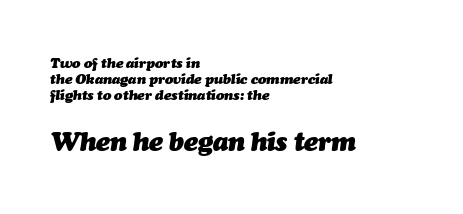
Whoever set this made the second block the dominant, larger element. It's the slanting kind of type. Nobody touched the tracking dial on this one. The space between consecutive lines is stingy.
